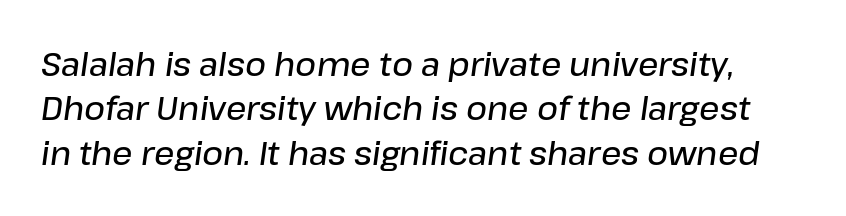
Q: Is the text bold? A: Semi-bold.
Q: Is the text italic (slanted)? A: Yes, it leans right by about 8 degrees.
Q: Is the text underlined? A: No.
Q: Is the spacing between letters normal or unusually wide? A: Normal.
Q: Is the spacing between lines tight, normal or loose? A: Normal.
Q: Width (condensed, normal, or wide)? A: Normal.
Q: Stroke contrast? A: Low.
Q: x-height? A: Medium.
Q: Monospaced? A: No.
